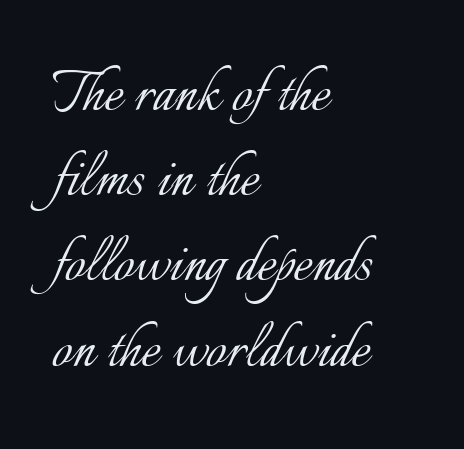
The image shows 71 px light type; set left-aligned, line spacing 1.2x, normal letter spacing, not underlined; low stroke contrast and a small x-height.
